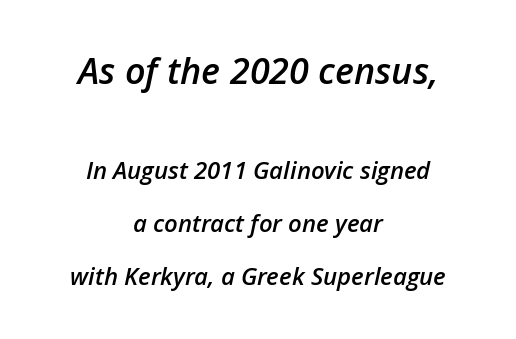
{"italic": "yes", "lean": "right", "slant_degrees": 12, "bold": "semi", "weight": "semibold", "width": "normal", "stroke_contrast": "low", "x_height": "medium", "monospaced": "no", "underline": "no", "align": "center", "line_spacing": "loose", "line_spacing_ratio": 2.21, "letter_spacing": "normal", "letter_spacing_em": 0.0, "larger_block": "first", "size_ratio": 1.5, "glyph_px": 36}
